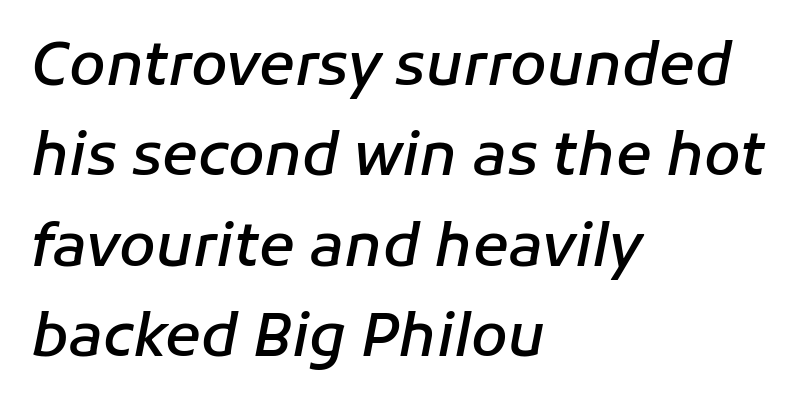
Q: Is the text bold? A: Semi-bold.
Q: Is the text italic (slanted)? A: Yes, it leans right by about 11 degrees.
Q: Is the text underlined? A: No.
Q: How is the paragraph aligned? A: Left-aligned.
Q: Is the spacing between letters normal or unusually wide? A: Normal.
Q: Is the spacing between lines tight, normal or loose? A: Normal.
Q: Width (condensed, normal, or wide)? A: Normal.
Q: Stroke contrast? A: Low.
Q: x-height? A: Medium.
Q: Monospaced? A: No.
